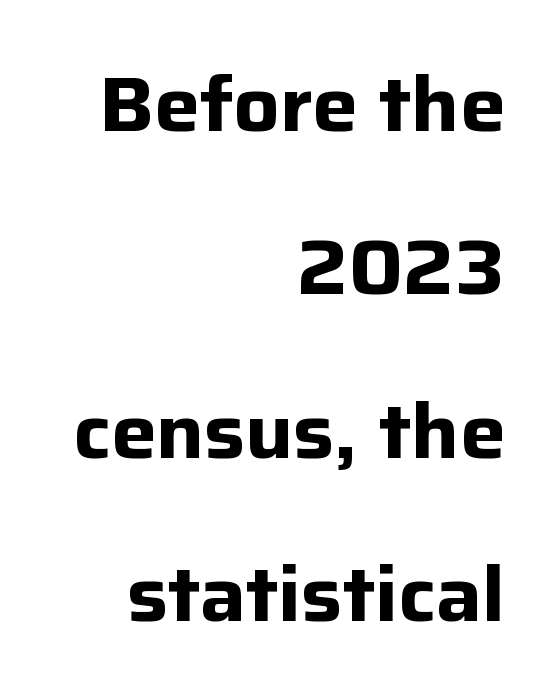
{"serif": "no", "italic": "no", "bold": "yes", "weight": "bold", "width": "normal", "stroke_contrast": "low", "x_height": "medium", "monospaced": "no", "underline": "no", "align": "right", "line_spacing": "loose", "line_spacing_ratio": 2.15, "letter_spacing": "normal", "letter_spacing_em": 0.0, "glyph_px": 76}
